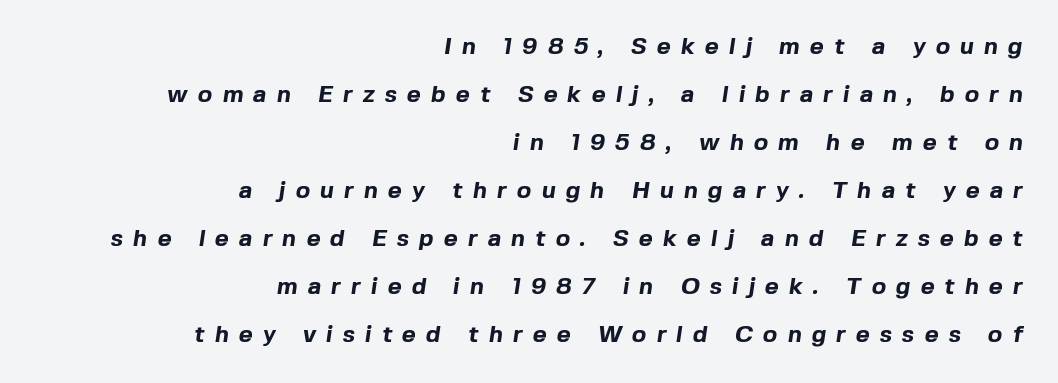
Q: Is the text bold? A: Yes.
Q: Is the text underlined? A: No.
Q: How is the paragraph aligned? A: Right-aligned.
Q: Is the spacing between letters normal or unusually wide? A: Unusually wide.
Q: Is the spacing between lines tight, normal or loose? A: Loose.
